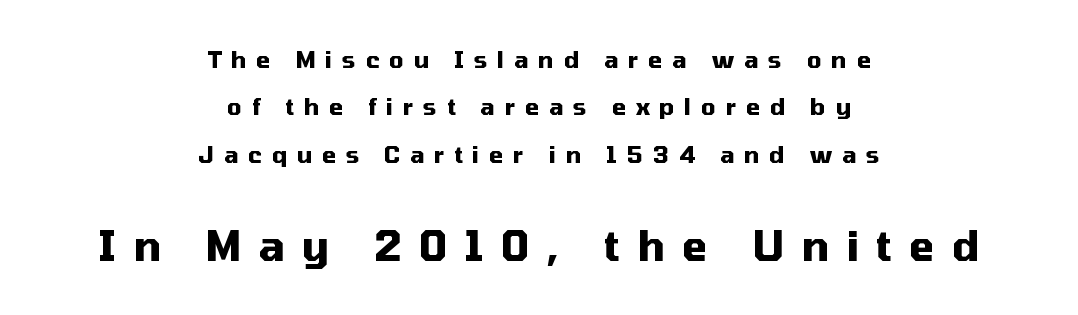
{"serif": "no", "italic": "no", "bold": "yes", "weight": "heavy", "width": "normal", "stroke_contrast": "medium", "x_height": "medium", "monospaced": "no", "underline": "no", "align": "center", "line_spacing": "loose", "line_spacing_ratio": 2.06, "letter_spacing": "wide", "letter_spacing_em": 0.42, "larger_block": "second", "size_ratio": 1.78, "glyph_px": 41}
